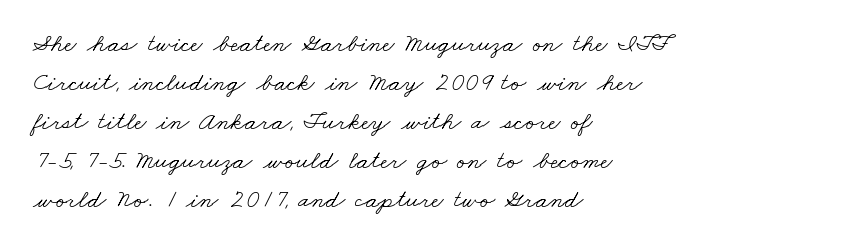
{"bold": "no", "underline": "no", "align": "left", "line_spacing": "normal", "line_spacing_ratio": 1.5, "letter_spacing": "normal", "letter_spacing_em": 0.0, "glyph_px": 26}
